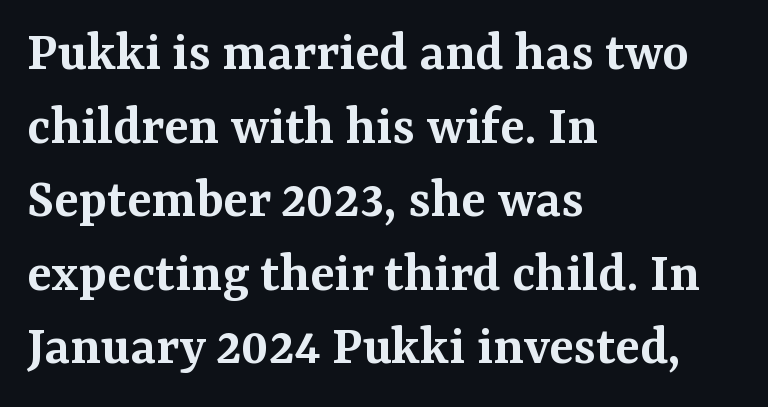
Q: Is the text bold? A: Semi-bold.
Q: Is the text italic (slanted)? A: No, it is upright.
Q: Is the typeface a serif or a sans-serif typeface? A: Serif.
Q: Is the text underlined? A: No.
Q: How is the paragraph aligned? A: Left-aligned.
Q: Is the spacing between letters normal or unusually wide? A: Normal.
Q: Is the spacing between lines tight, normal or loose? A: Normal.
Q: Width (condensed, normal, or wide)? A: Normal.
Q: Stroke contrast? A: Medium.
Q: x-height? A: Medium.
Q: Monospaced? A: No.
